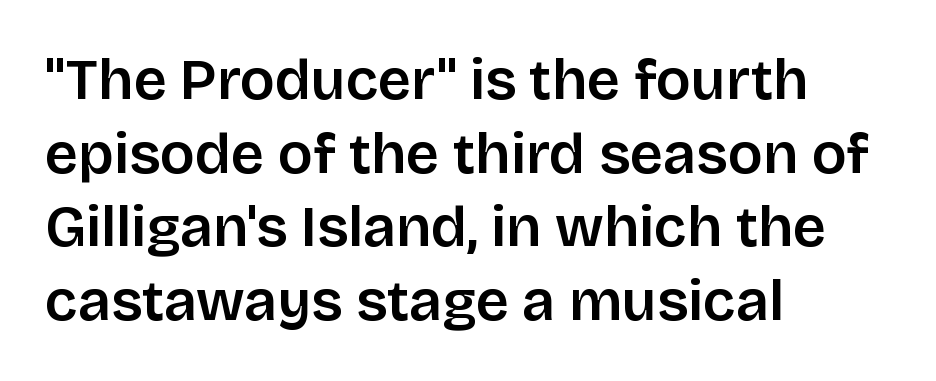
Q: Is the text italic (slanted)? A: No, it is upright.
Q: Is the typeface a serif or a sans-serif typeface? A: Sans-serif.
Q: Is the text underlined? A: No.
Q: How is the paragraph aligned? A: Left-aligned.
Q: Is the spacing between letters normal or unusually wide? A: Normal.
Q: Is the spacing between lines tight, normal or loose? A: Normal.
Q: Width (condensed, normal, or wide)? A: Normal.
Q: Stroke contrast? A: Low.
Q: x-height? A: Large.
Q: Monospaced? A: No.
